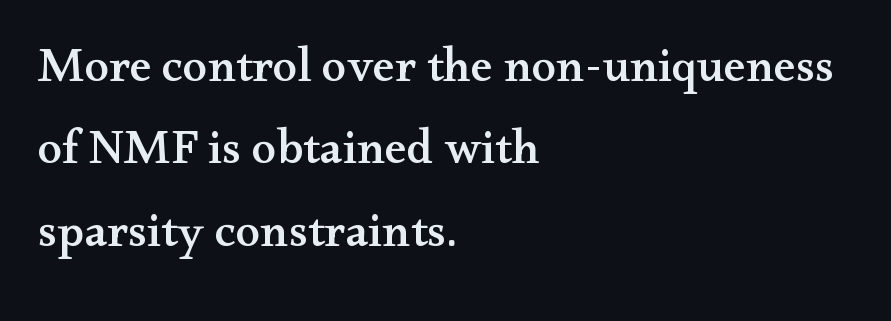
{"serif": "yes", "italic": "no", "width": "wide", "stroke_contrast": "medium", "x_height": "small", "monospaced": "no", "underline": "no", "align": "left", "line_spacing": "normal", "line_spacing_ratio": 1.68, "letter_spacing": "normal", "letter_spacing_em": 0.0, "glyph_px": 49}
